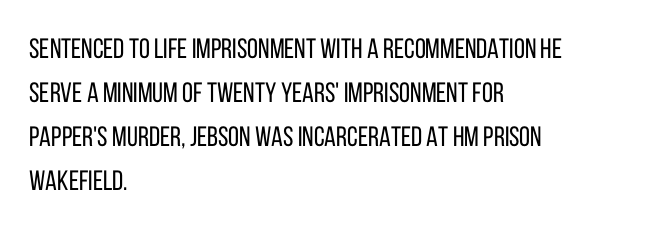
{"serif": "no", "italic": "no", "bold": "no", "weight": "regular", "width": "condensed", "stroke_contrast": "low", "x_height": "large", "monospaced": "no", "underline": "no", "align": "left", "line_spacing": "normal", "line_spacing_ratio": 1.57, "letter_spacing": "normal", "letter_spacing_em": 0.0, "glyph_px": 28}
